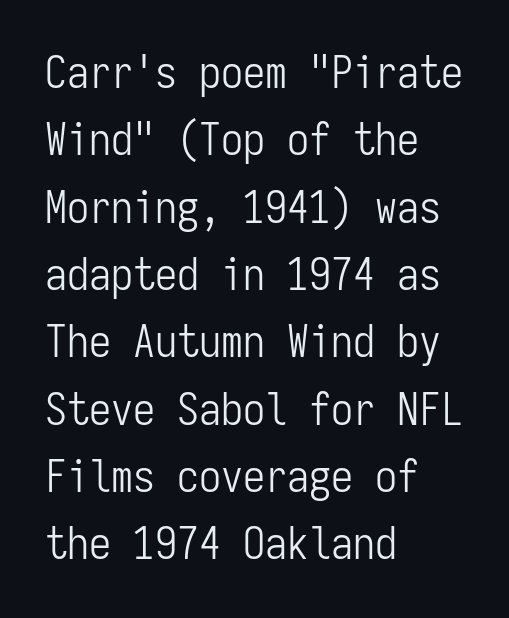
Nothing sits at the stroke ends, so this counts as sans-serif. You could count columns in this text — the font is strictly monospaced. Stems and bowls with no extra thickness — not bold. The typography opts for an upright posture over an oblique one.
